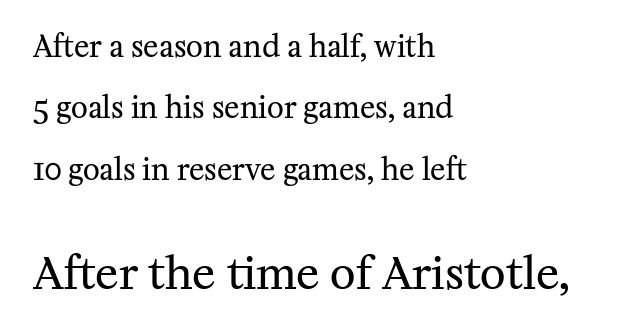
Every row of glyphs begins at an identical x-position on the left. The string is rendered with underlining switched off. Successive baselines arrive slowly, with a big drop between each. Each letter keeps its own natural width here, so spacing adapts to shape. Of the two passages, the one underneath uses the larger point size. Font category for this specimen: serif.
